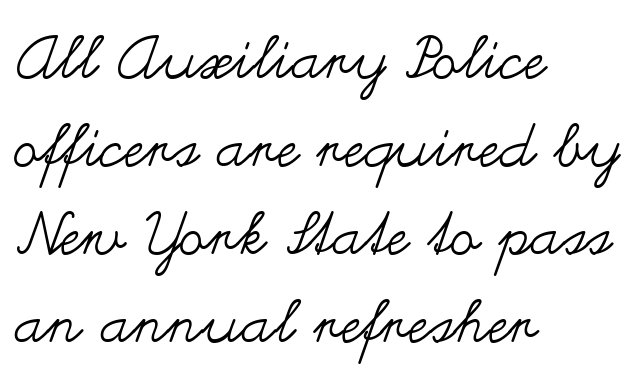
Decoration check: the copy has no underline. Observe the ordinary spacing: letters are neighbours, not strangers. Weight: not bold — regular or lighter.
